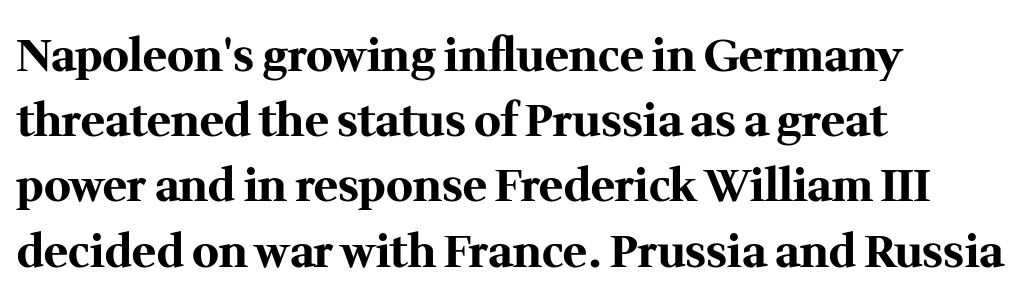
The image shows 45 px bold serif type, upright; set left-aligned, normal line spacing (1.45x), normal letter spacing, not underlined; medium stroke contrast and a medium x-height.
